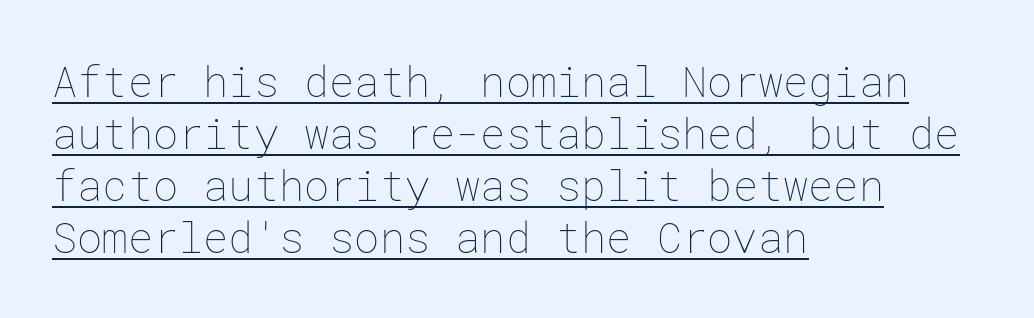
{"italic": "no", "bold": "no", "weight": "thin", "width": "normal", "stroke_contrast": "low", "x_height": "medium", "underline": "yes", "align": "left", "line_spacing_ratio": 1.24, "letter_spacing": "normal", "letter_spacing_em": 0.0, "glyph_px": 42}
